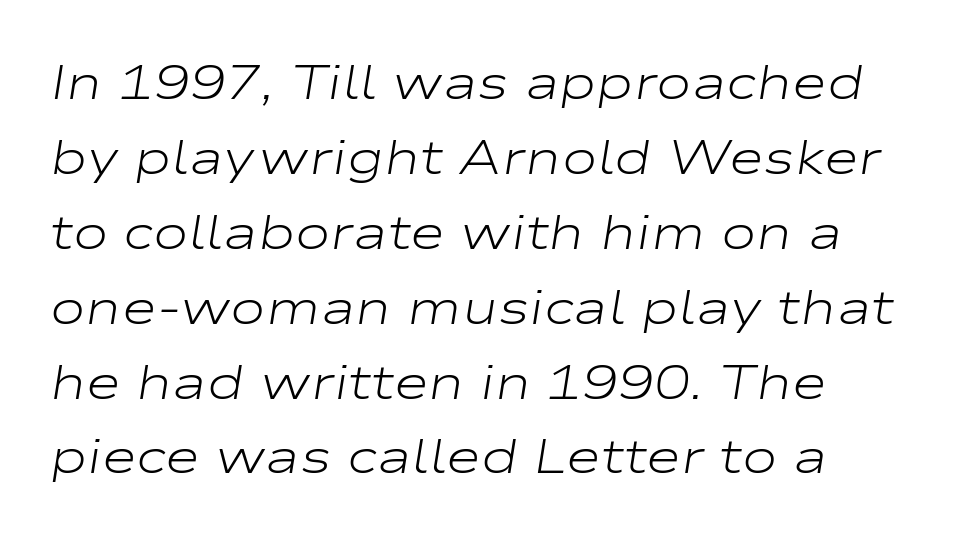
The image shows 48 px light, wide type, italic (leaning right); set left-aligned, normal line spacing (1.56x), normal letter spacing, not underlined; low stroke contrast and a medium x-height.
